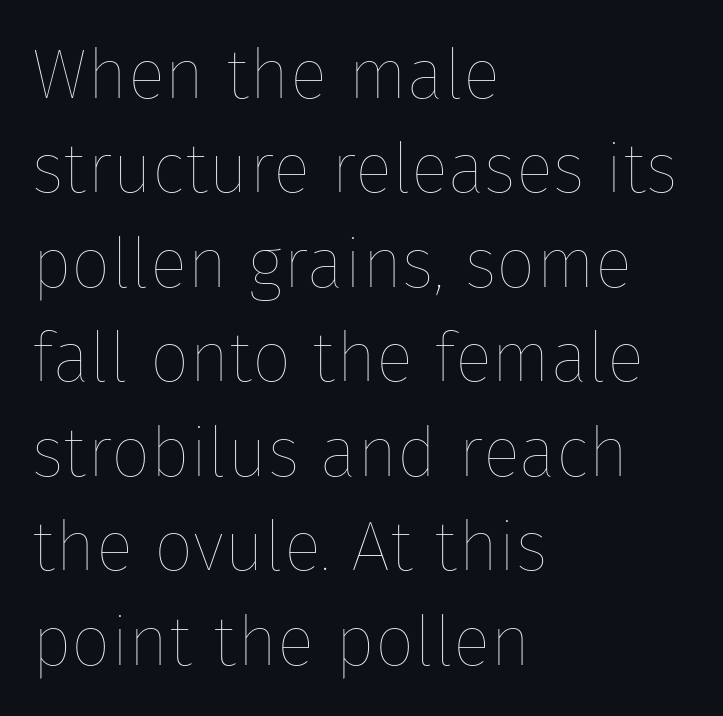
{"italic": "no", "bold": "no", "weight": "thin", "width": "normal", "stroke_contrast": "low", "x_height": "medium", "monospaced": "no", "underline": "no", "align": "left", "line_spacing": "normal", "line_spacing_ratio": 1.35, "letter_spacing": "normal", "letter_spacing_em": 0.0, "glyph_px": 70}
